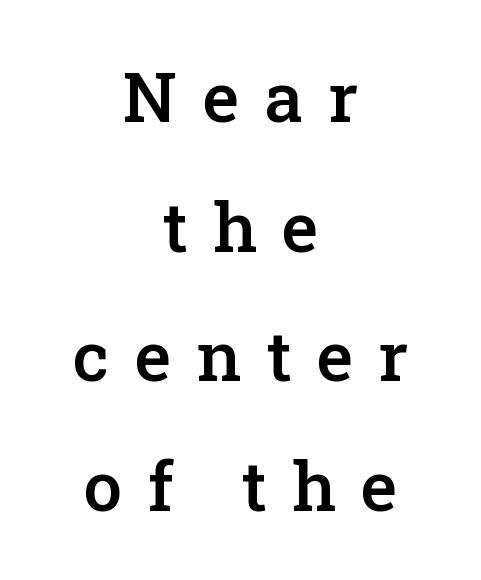
The rendering shows small feet on the letterforms — a serif design. Ascenders rise straight up at ninety degrees. Anything drawn beneath the words? Only blank space. Does extra space separate the letters? Yes, quite a lot of it.
